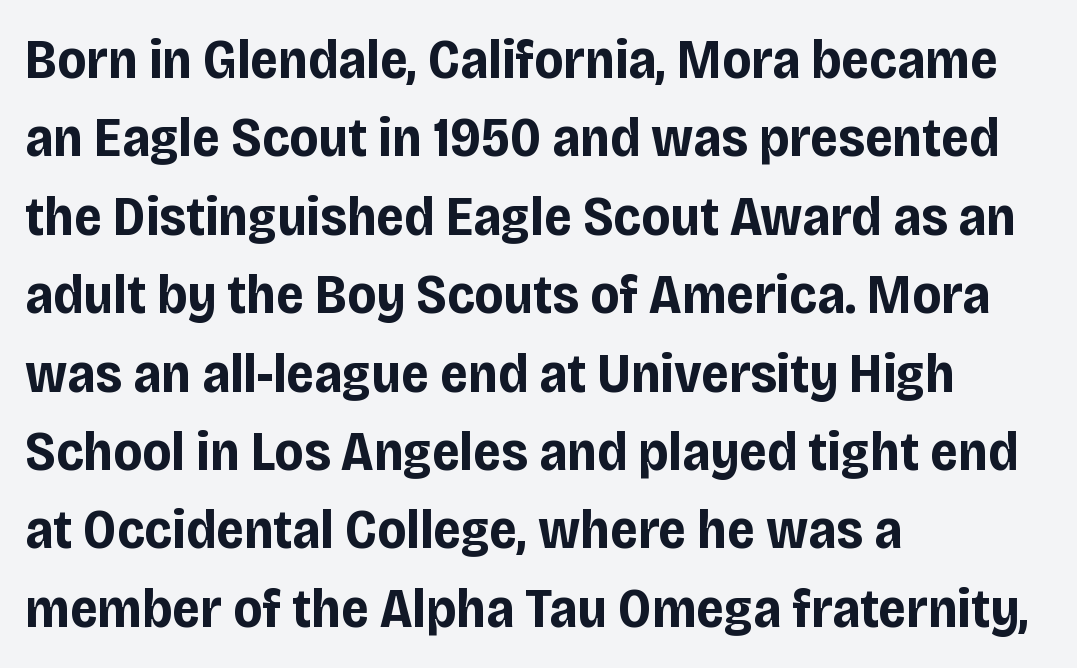
The image shows 56 px bold, condensed sans-serif type, upright; set left-aligned, normal line spacing (1.4x), normal letter spacing, not underlined; low stroke contrast and a large x-height.
